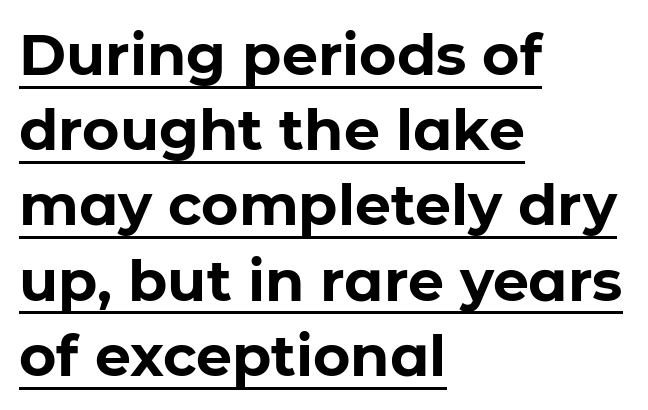
The setting favours the left margin, as ordinary paragraphs usually do. The passage shown is typed in a proportional face where columns would drift. Plenty of ink on the page — the face is bold. If you drew a line through each stem, it would be perfectly vertical. Is the letter spacing exaggerated? No — it looks like the ordinary default.
